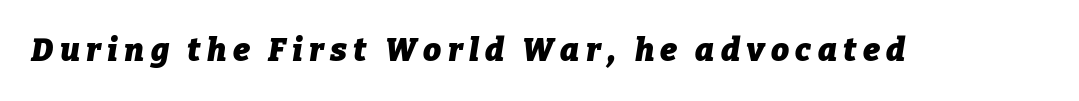
Q: Is the text bold? A: Yes.
Q: Is the text italic (slanted)? A: Yes, it leans right by about 9 degrees.
Q: Is the text underlined? A: No.
Q: Is the spacing between letters normal or unusually wide? A: Unusually wide.
Q: Width (condensed, normal, or wide)? A: Normal.
Q: Stroke contrast? A: Low.
Q: x-height? A: Medium.
Q: Monospaced? A: No.
